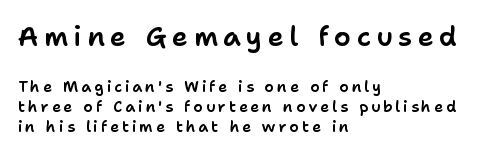
Q: Is the text italic (slanted)? A: No, it is upright.
Q: Is the text underlined? A: No.
Q: How is the paragraph aligned? A: Left-aligned.
Q: Is the spacing between letters normal or unusually wide? A: Unusually wide.
Q: Is the spacing between lines tight, normal or loose? A: Normal.
Q: Which block of text is set in a larger size, the first (top) or the second (bottom)? A: The first (top) one.
